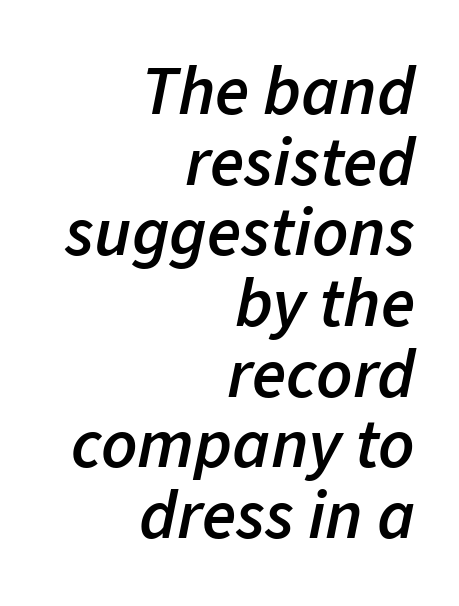
Q: Is the text bold? A: Semi-bold.
Q: Is the text italic (slanted)? A: Yes, it leans right by about 11 degrees.
Q: Is the text underlined? A: No.
Q: How is the paragraph aligned? A: Right-aligned.
Q: Is the spacing between letters normal or unusually wide? A: Normal.
Q: Is the spacing between lines tight, normal or loose? A: Tight.
Q: Width (condensed, normal, or wide)? A: Normal.
Q: Stroke contrast? A: Low.
Q: x-height? A: Medium.
Q: Monospaced? A: No.
